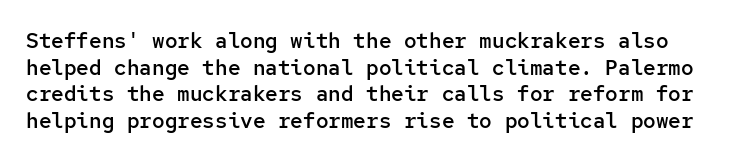
Q: Is the text bold? A: Semi-bold.
Q: Is the text italic (slanted)? A: No, it is upright.
Q: Is the text underlined? A: No.
Q: Is the spacing between letters normal or unusually wide? A: Normal.
Q: Is the spacing between lines tight, normal or loose? A: Normal.
